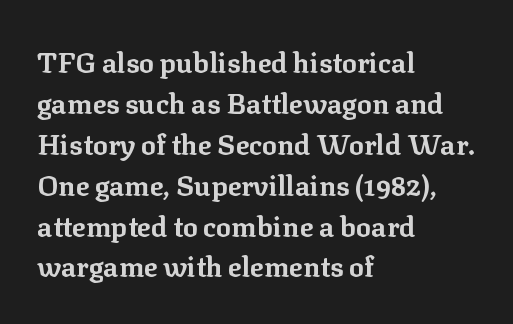
This sample has the flowing, uneven cadence of proportional lettering. Evenly set lines give the paragraph a standard silhouette. Letter spacing: default. The glyphs in this specimen are seriffed. Ordinary non-slanted type is in use. Beneath every word, the page is bare.
